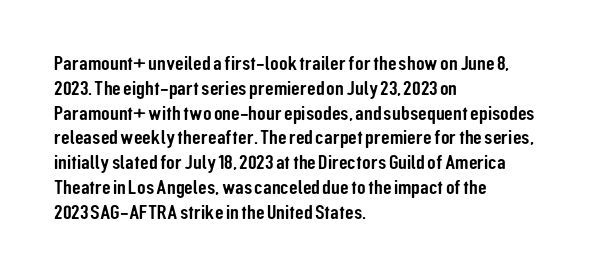
A roman cut, with each character standing at attention. The letters sit at their default tracking, neither squeezed nor spread. Compared with a centered layout, this one pins lines to the left instead. Clear beneath every line of the passage.
